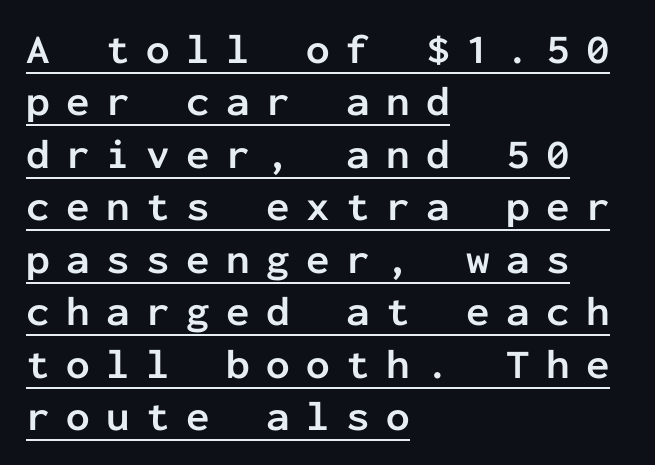
{"serif": "no", "italic": "no", "bold": "yes", "weight": "semibold", "width": "normal", "stroke_contrast": "low", "x_height": "medium", "monospaced": "yes", "underline": "yes", "align": "left", "line_spacing": "normal", "line_spacing_ratio": 1.25, "letter_spacing": "wide", "letter_spacing_em": 0.39, "glyph_px": 42}
